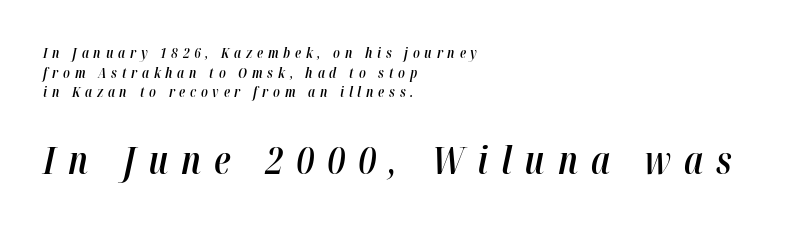
The image shows 38 px semibold, condensed type, italic (leaning right); set left-aligned, normal line spacing (1.41x), unusually wide letter spacing (+0.34 em), not underlined; the second (bottom) block is 2.71x larger; high stroke contrast and a medium x-height.
